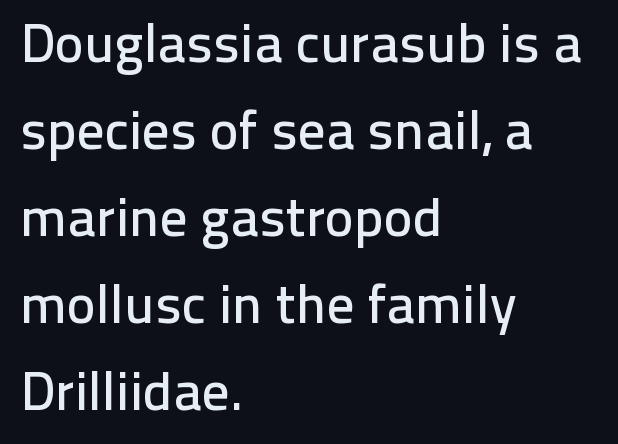
The line texture is even and compact thanks to regular tracking. Nope, not italic — everything's standing straight. What's the leading like? Ordinary, nothing unusual. A bare baseline throughout the passage.
